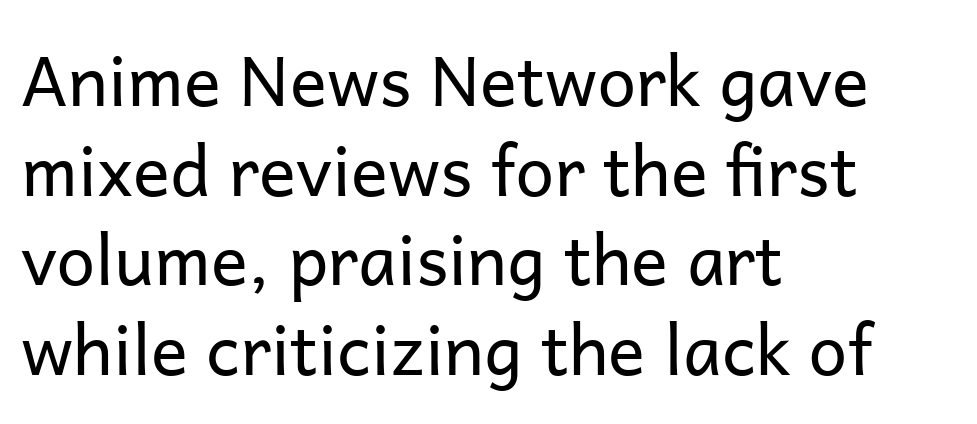
The image shows 69 px regular-weight sans-serif type, upright; set left-aligned, normal line spacing (1.3x), normal letter spacing, not underlined; low stroke contrast and a medium x-height.
